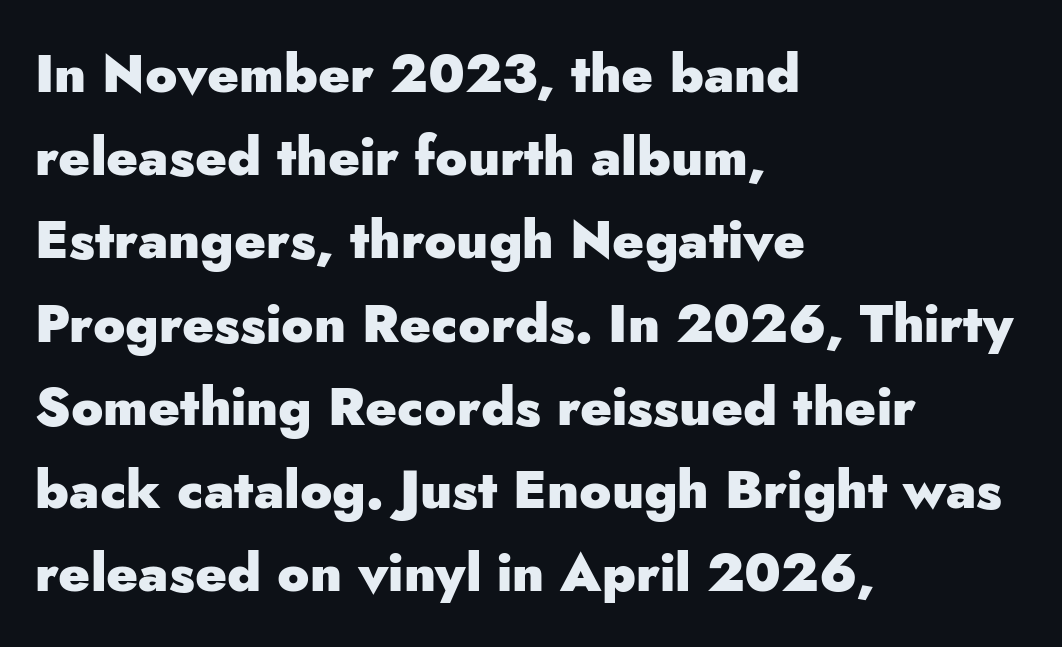
{"serif": "no", "italic": "no", "bold": "yes", "weight": "heavy", "width": "normal", "stroke_contrast": "low", "x_height": "small", "monospaced": "no", "underline": "no", "align": "left", "line_spacing": "normal", "line_spacing_ratio": 1.57, "letter_spacing": "normal", "letter_spacing_em": 0.0, "glyph_px": 53}
